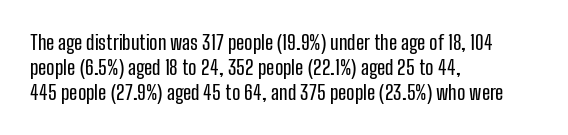
{"italic": "no", "underline": "no", "align": "left", "line_spacing": "normal", "line_spacing_ratio": 1.25, "letter_spacing": "normal", "letter_spacing_em": 0.0, "glyph_px": 20}
